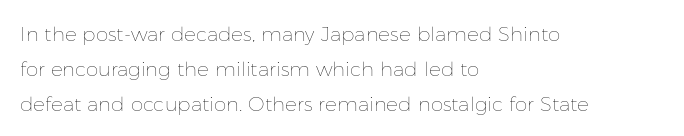
Q: Is the text bold? A: No.
Q: Is the text italic (slanted)? A: No, it is upright.
Q: Is the text underlined? A: No.
Q: How is the paragraph aligned? A: Left-aligned.
Q: Is the spacing between letters normal or unusually wide? A: Normal.
